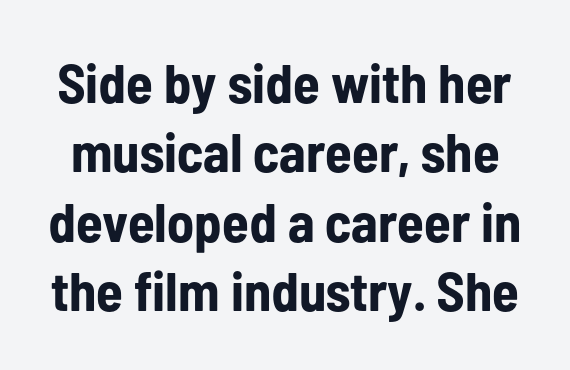
Honestly, the letter spacing is just normal — you wouldn't notice it. Tall strokes in this sample are plumb rather than angled. Any mark beneath the type? The region is blank. A dark, heavy texture on the line: the type is bold. I'd call this a sans setting — the letters go barefoot. You could not count columns in this text — the font is proportionally spaced.
